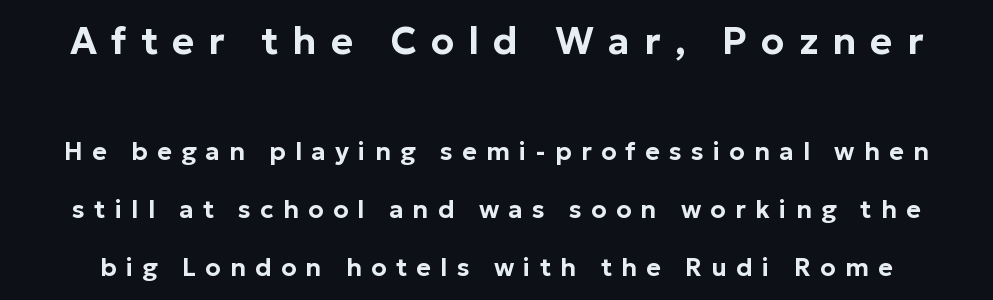
Q: Is the text italic (slanted)? A: No, it is upright.
Q: Is the typeface a serif or a sans-serif typeface? A: Sans-serif.
Q: Is the text underlined? A: No.
Q: Is the spacing between letters normal or unusually wide? A: Unusually wide.
Q: Is the spacing between lines tight, normal or loose? A: Loose.
Q: Which block of text is set in a larger size, the first (top) or the second (bottom)? A: The first (top) one.
Q: Width (condensed, normal, or wide)? A: Normal.
Q: Stroke contrast? A: Low.
Q: x-height? A: Medium.
Q: Monospaced? A: No.
